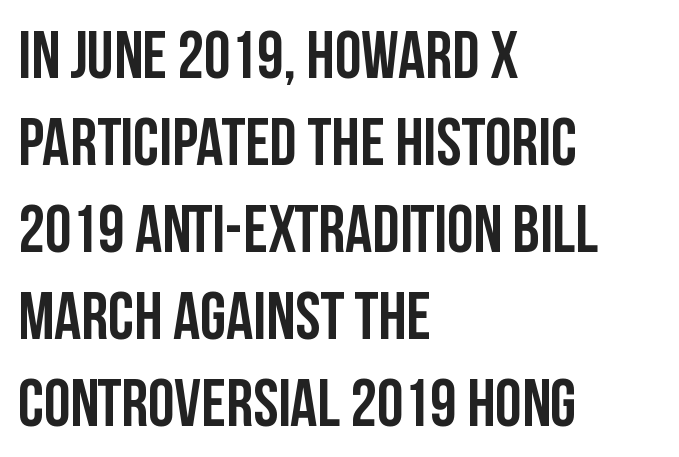
{"serif": "no", "italic": "no", "bold": "yes", "weight": "semibold", "width": "condensed", "stroke_contrast": "low", "x_height": "large", "monospaced": "no", "underline": "no", "align": "left", "line_spacing": "normal", "line_spacing_ratio": 1.3, "letter_spacing": "normal", "letter_spacing_em": 0.0, "glyph_px": 67}
